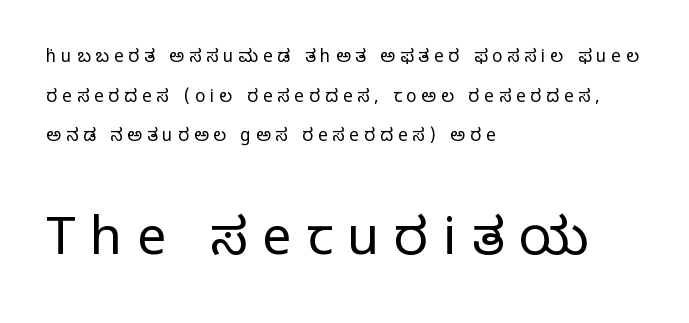
Q: Is the text bold? A: No.
Q: Is the text italic (slanted)? A: No, it is upright.
Q: Is the typeface a serif or a sans-serif typeface? A: Serif.
Q: Is the text underlined? A: No.
Q: How is the paragraph aligned? A: Left-aligned.
Q: Is the spacing between letters normal or unusually wide? A: Unusually wide.
Q: Is the spacing between lines tight, normal or loose? A: Loose.
Q: Which block of text is set in a larger size, the first (top) or the second (bottom)? A: The second (bottom) one.
Q: Width (condensed, normal, or wide)? A: Normal.
Q: Stroke contrast? A: Low.
Q: x-height? A: Large.
Q: Monospaced? A: No.
